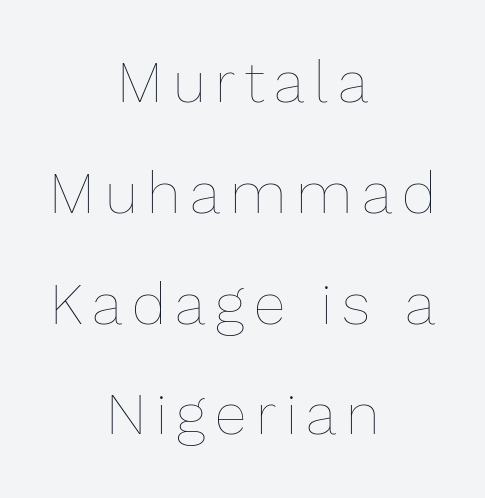
The letters stand upright; this is a roman face. Heaviness? Minimal to ordinary, like unemphasized prose. Successive baselines arrive slowly, with a big drop between each. Caption: multi-line text, centered on the measure. The passage shown is typed in a proportional face where columns would drift. Clear beneath every line of the passage.
